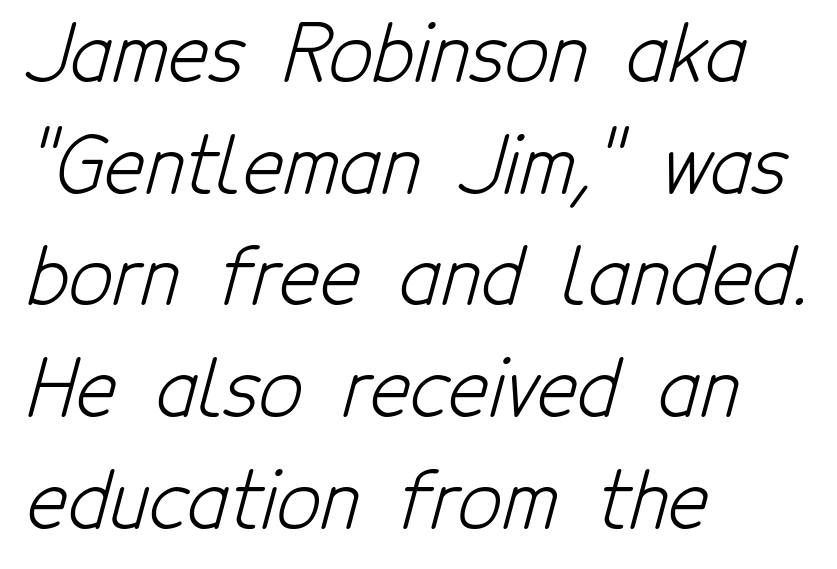
The block of text has a typical density, with ordinary space between rows. Unmarked baselines from the first word to the last. Caption: face not bold, strokes unweighted. Observe the absence of serifs on each vertical stroke in this sample.
